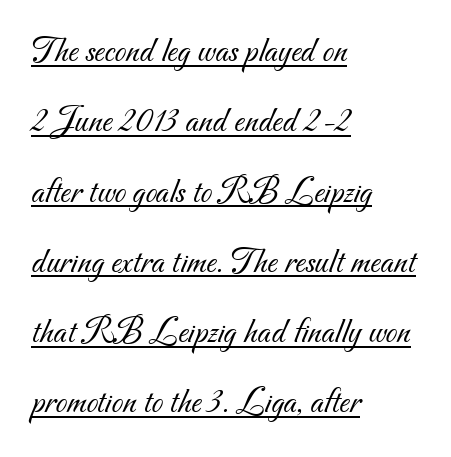
The rendering uses a large line-height, opening up the rows. Each letter keeps its own natural width here, so spacing adapts to shape. Emphasis is given by a line drawn under the lettering. The rendering keeps characters at their native spacing.
